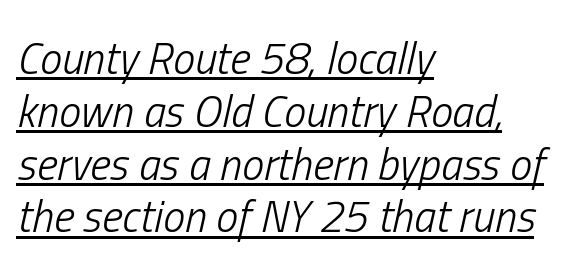
{"italic": "yes", "lean": "right", "slant_degrees": 13, "bold": "no", "weight": "light", "width": "condensed", "stroke_contrast": "low", "x_height": "medium", "monospaced": "no", "underline": "yes", "align": "left", "line_spacing_ratio": 1.2, "letter_spacing": "normal", "letter_spacing_em": 0.0, "glyph_px": 44}
